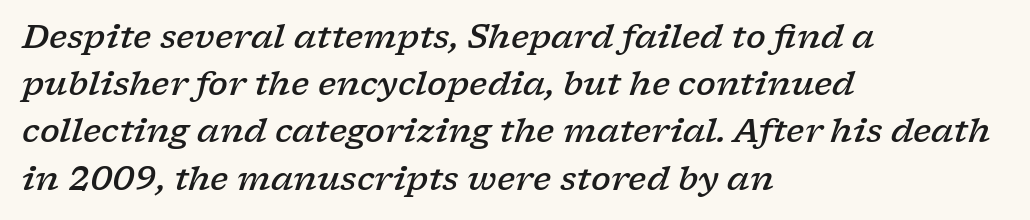
{"serif": "yes", "italic": "yes", "lean": "right", "slant_degrees": 17, "bold": "semi", "weight": "semibold", "width": "wide", "stroke_contrast": "low", "x_height": "medium", "monospaced": "no", "underline": "no", "align": "left", "line_spacing": "normal", "line_spacing_ratio": 1.43, "letter_spacing": "normal", "letter_spacing_em": 0.0, "glyph_px": 33}
